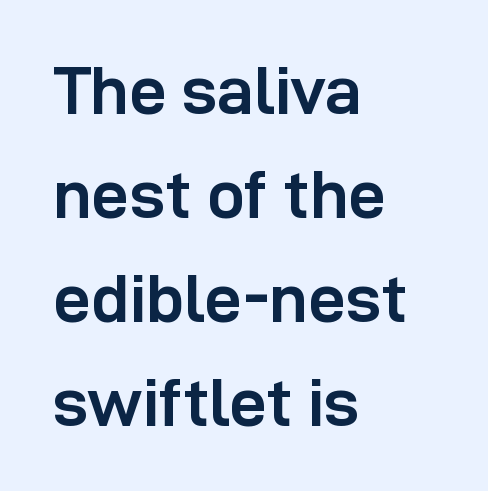
Visually the block forms a straight wall on the left and a jagged coastline on the right. Weight: bold. Honestly, the letter spacing is just normal — you wouldn't notice it. Varying glyph widths throughout — classic text-font behaviour. Look at the bottom of the vertical strokes: they stop flat, with no serifs. Anything drawn beneath the words? Only blank space.
